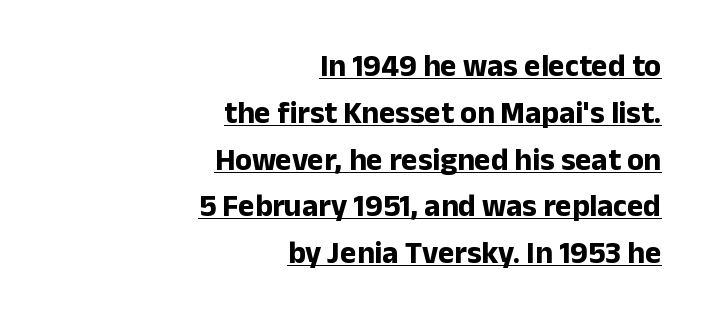
Horizontal alignment here is rightward, an uncommon choice for prose. Is this a fixed-width face? No — the glyphs have proportional, varying widths. Heavy, bold letterforms. This block has exactly the height ordinary leading produces.
